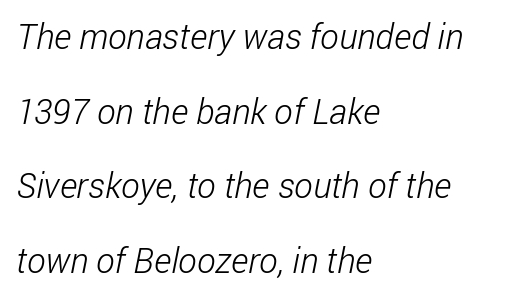
Q: Is the text bold? A: No.
Q: Is the typeface a serif or a sans-serif typeface? A: Sans-serif.
Q: Is the text underlined? A: No.
Q: How is the paragraph aligned? A: Left-aligned.
Q: Is the spacing between letters normal or unusually wide? A: Normal.
Q: Is the spacing between lines tight, normal or loose? A: Loose.
Q: Width (condensed, normal, or wide)? A: Condensed.
Q: Stroke contrast? A: Low.
Q: x-height? A: Medium.
Q: Monospaced? A: No.
